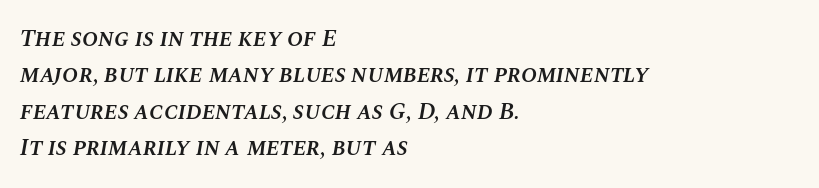
Q: Is the text bold? A: Semi-bold.
Q: Is the text italic (slanted)? A: Yes, it leans right by about 10 degrees.
Q: Is the text underlined? A: No.
Q: How is the paragraph aligned? A: Left-aligned.
Q: Is the spacing between letters normal or unusually wide? A: Normal.
Q: Is the spacing between lines tight, normal or loose? A: Normal.
